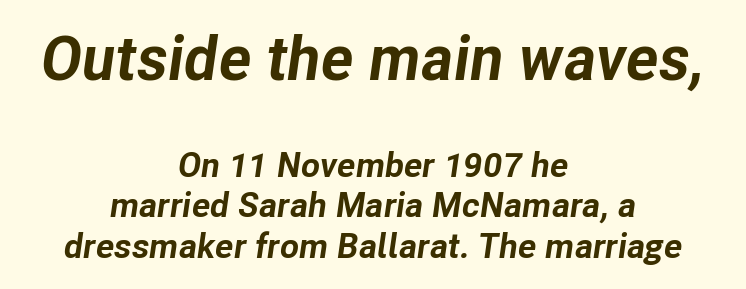
The initial chunk of copy outweighs the following chunk in type size. The horizontal fit of the characters is conventional and even. Slant detected: the letters are inclined. Honestly, there is no underline to notice here at all.
